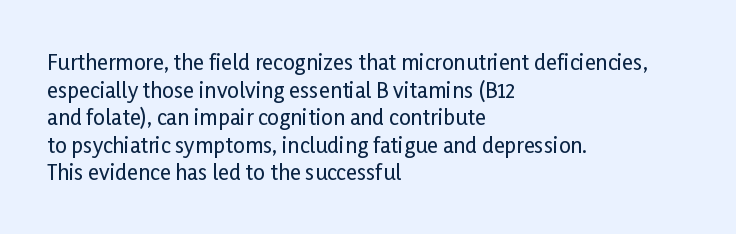
{"italic": "no", "underline": "no", "align": "left", "line_spacing": "normal", "line_spacing_ratio": 1.31, "letter_spacing": "normal", "letter_spacing_em": 0.0, "glyph_px": 21}
